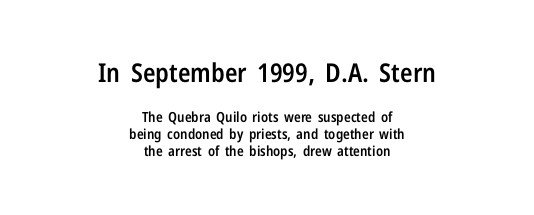
{"italic": "no", "bold": "semi", "underline": "no", "align": "center", "line_spacing_ratio": 1.22, "letter_spacing": "normal", "letter_spacing_em": 0.0, "larger_block": "first", "size_ratio": 1.86, "glyph_px": 26}
